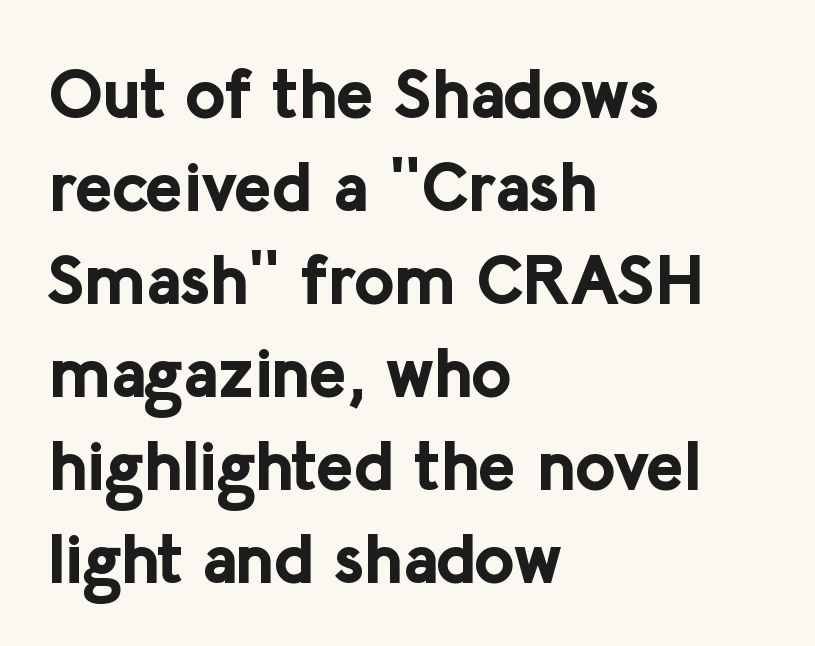
Q: Is the text bold? A: Yes.
Q: Is the text italic (slanted)? A: No, it is upright.
Q: Is the typeface a serif or a sans-serif typeface? A: Sans-serif.
Q: Is the text underlined? A: No.
Q: How is the paragraph aligned? A: Left-aligned.
Q: Is the spacing between letters normal or unusually wide? A: Normal.
Q: Is the spacing between lines tight, normal or loose? A: Normal.
Q: Width (condensed, normal, or wide)? A: Normal.
Q: Stroke contrast? A: Low.
Q: x-height? A: Medium.
Q: Monospaced? A: No.
